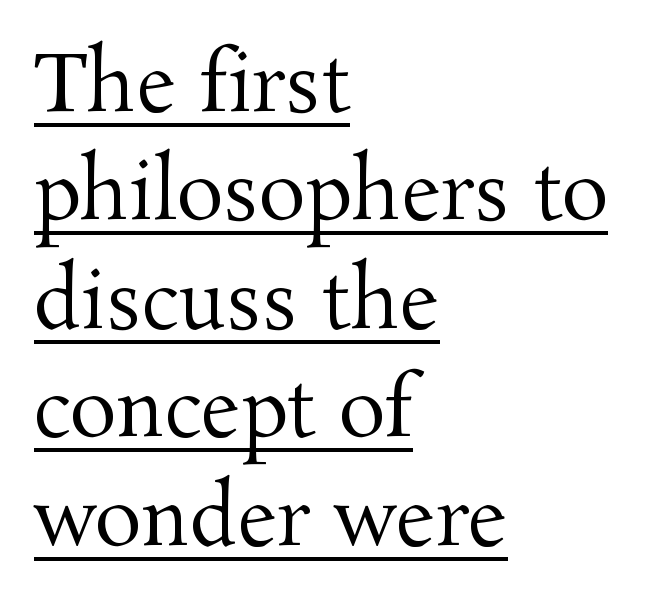
A roman cut, with each character standing at attention. Alignment: flush left. Regarding serifs, this sample has them. Is there much room between lines? A standard amount, neither cramped nor airy. These lines are rendered in a variable-pitch font.
